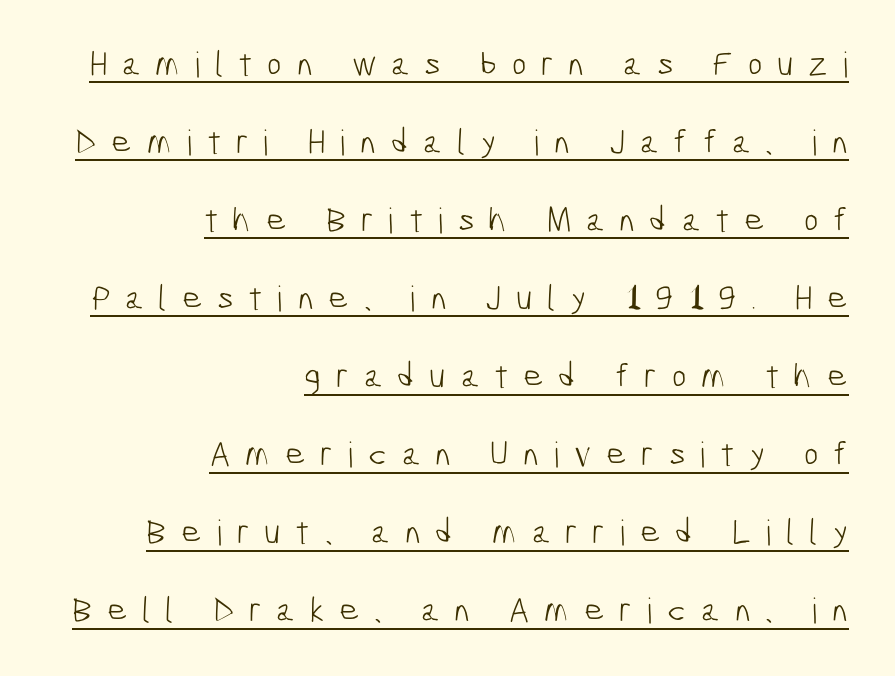
Q: Is the text bold? A: No.
Q: Is the typeface a serif or a sans-serif typeface? A: Sans-serif.
Q: Is the text underlined? A: Yes.
Q: How is the paragraph aligned? A: Right-aligned.
Q: Is the spacing between letters normal or unusually wide? A: Unusually wide.
Q: Is the spacing between lines tight, normal or loose? A: Loose.
Q: Width (condensed, normal, or wide)? A: Condensed.
Q: Stroke contrast? A: Low.
Q: x-height? A: Medium.
Q: Monospaced? A: No.
